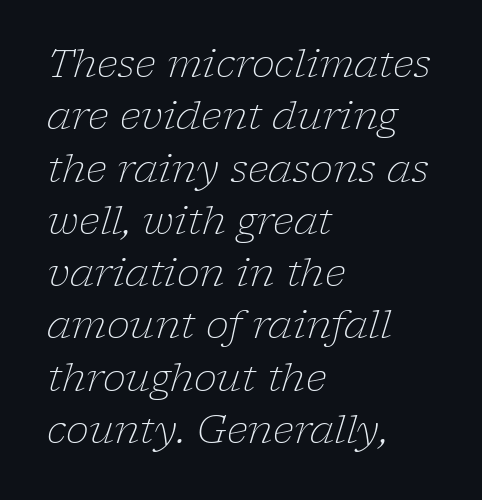
Q: Is the text bold? A: No.
Q: Is the text italic (slanted)? A: Yes, it leans right by about 17 degrees.
Q: Is the typeface a serif or a sans-serif typeface? A: Serif.
Q: Is the text underlined? A: No.
Q: How is the paragraph aligned? A: Left-aligned.
Q: Is the spacing between letters normal or unusually wide? A: Normal.
Q: Is the spacing between lines tight, normal or loose? A: Normal.
Q: Width (condensed, normal, or wide)? A: Normal.
Q: Stroke contrast? A: Low.
Q: x-height? A: Medium.
Q: Monospaced? A: No.
